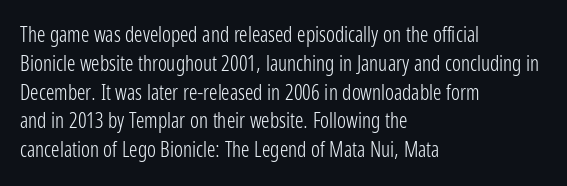
The image shows 21 px text type, upright; set left-aligned, normal line spacing (1.37x), normal letter spacing, not underlined.
